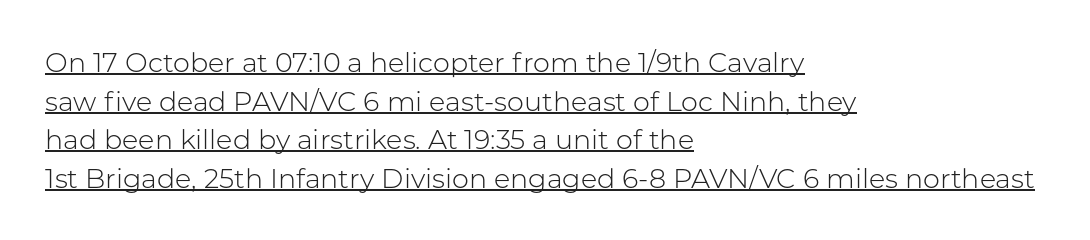
Q: Is the text bold? A: No.
Q: Is the text italic (slanted)? A: No, it is upright.
Q: Is the text underlined? A: Yes.
Q: How is the paragraph aligned? A: Left-aligned.
Q: Is the spacing between letters normal or unusually wide? A: Normal.
Q: Is the spacing between lines tight, normal or loose? A: Normal.
